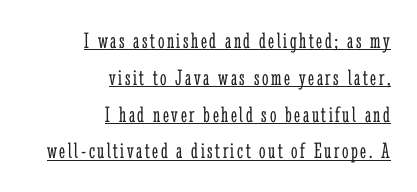
Q: Is the text bold? A: No.
Q: Is the text italic (slanted)? A: No, it is upright.
Q: Is the text underlined? A: Yes.
Q: How is the paragraph aligned? A: Right-aligned.
Q: Is the spacing between lines tight, normal or loose? A: Normal.
